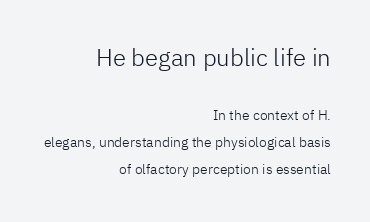
Horizontally, the lines are justified to the trailing edge only. Characters follow at the spacing the type designer built in. Reading down the column, the eye jumps a long way to each next line. The strokes carry an ordinary text weight at most. This rendering features lettering with no underline. Whoever set this made the first block the dominant, larger element.
